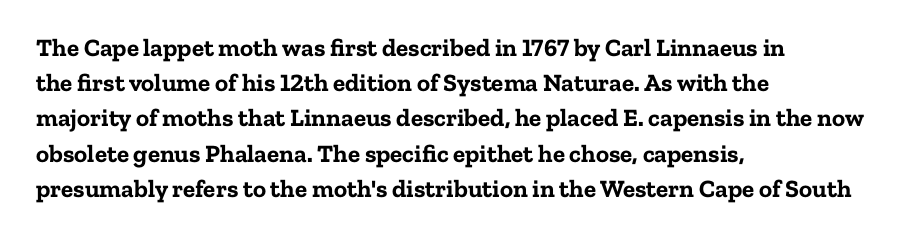
Here the glyphs are tracked normally, forming tight word shapes. Posture: upright roman. Plain, unruled lines of type. Leading matches the norm, producing a regular column.
